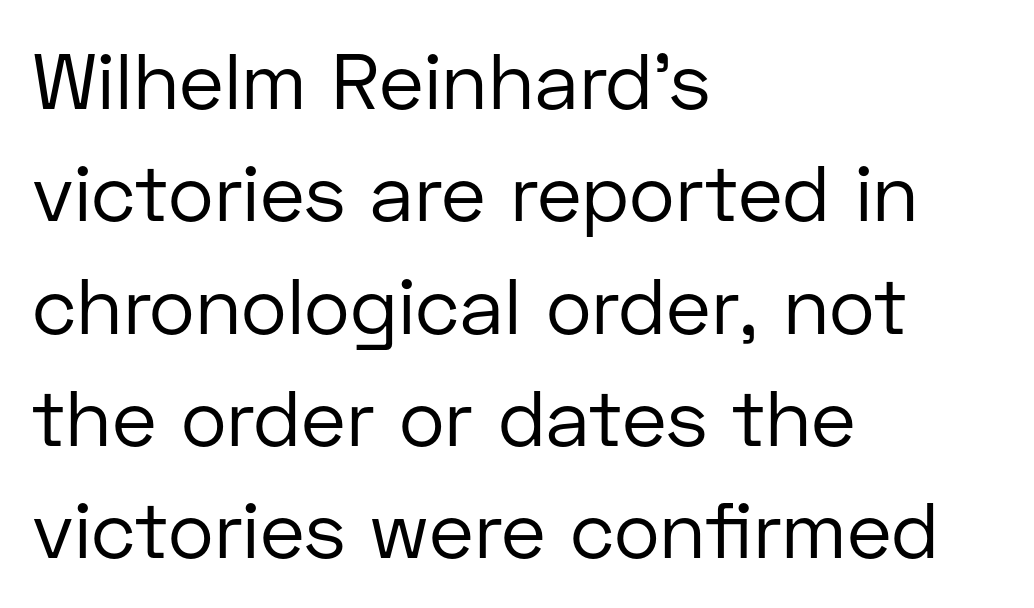
Q: Is the text bold? A: No.
Q: Is the text italic (slanted)? A: No, it is upright.
Q: Is the typeface a serif or a sans-serif typeface? A: Sans-serif.
Q: Is the text underlined? A: No.
Q: How is the paragraph aligned? A: Left-aligned.
Q: Is the spacing between letters normal or unusually wide? A: Normal.
Q: Is the spacing between lines tight, normal or loose? A: Normal.
Q: Width (condensed, normal, or wide)? A: Normal.
Q: Stroke contrast? A: Low.
Q: x-height? A: Medium.
Q: Monospaced? A: No.
